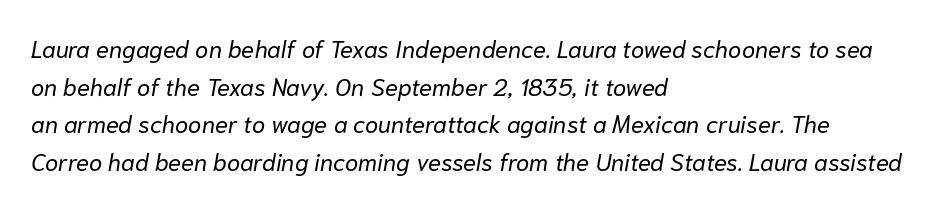
{"italic": "yes", "lean": "right", "slant_degrees": 10, "bold": "no", "underline": "no", "align": "left", "line_spacing": "normal", "line_spacing_ratio": 1.57, "letter_spacing": "normal", "letter_spacing_em": 0.0, "glyph_px": 24}
